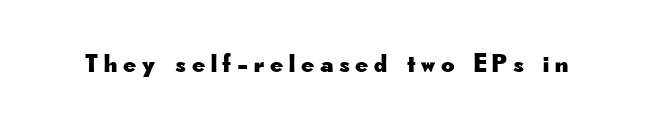
{"italic": "no", "underline": "no", "letter_spacing": "wide", "letter_spacing_em": 0.22, "glyph_px": 26}
